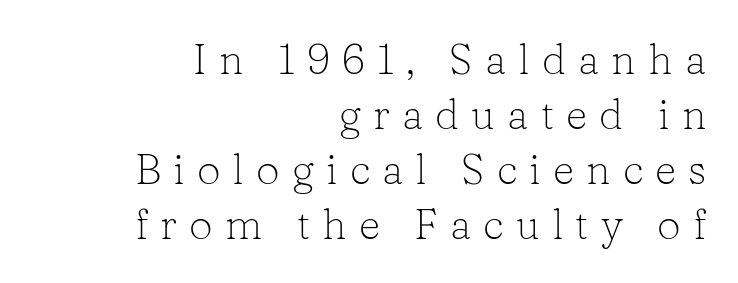
The image shows 42 px light serif type, upright; set right-aligned, normal line spacing (1.31x), unusually wide letter spacing (+0.29 em), not underlined; low stroke contrast and a medium x-height.
